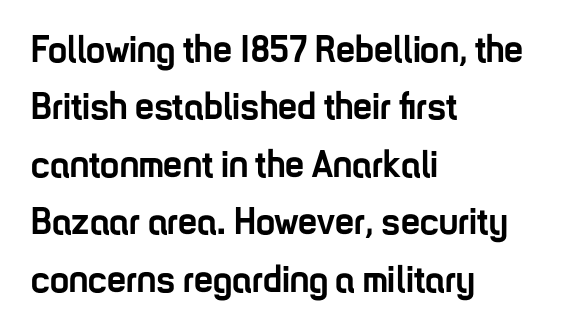
The image shows 38 px semibold, condensed sans-serif type, upright; set left-aligned, normal line spacing (1.51x), normal letter spacing, not underlined; low stroke contrast and a medium x-height.
